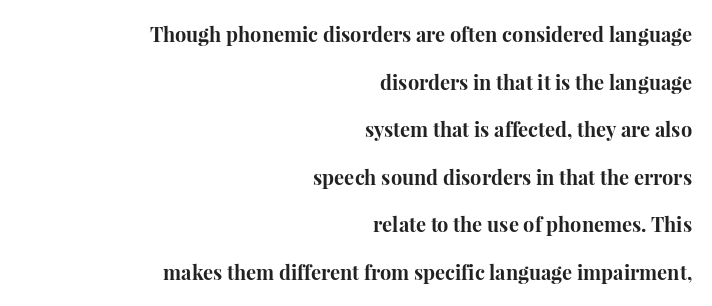
Q: Is the text bold? A: Yes.
Q: Is the text italic (slanted)? A: No, it is upright.
Q: Is the text underlined? A: No.
Q: How is the paragraph aligned? A: Right-aligned.
Q: Is the spacing between letters normal or unusually wide? A: Normal.
Q: Is the spacing between lines tight, normal or loose? A: Loose.
